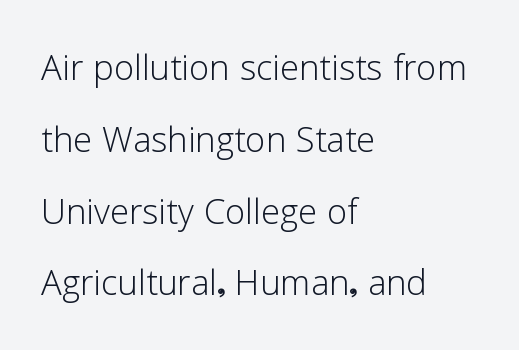
Q: Is the text bold? A: No.
Q: Is the text italic (slanted)? A: No, it is upright.
Q: Is the typeface a serif or a sans-serif typeface? A: Sans-serif.
Q: Is the text underlined? A: No.
Q: How is the paragraph aligned? A: Left-aligned.
Q: Is the spacing between letters normal or unusually wide? A: Normal.
Q: Is the spacing between lines tight, normal or loose? A: Normal.
Q: Width (condensed, normal, or wide)? A: Normal.
Q: Stroke contrast? A: Low.
Q: x-height? A: Medium.
Q: Monospaced? A: No.
